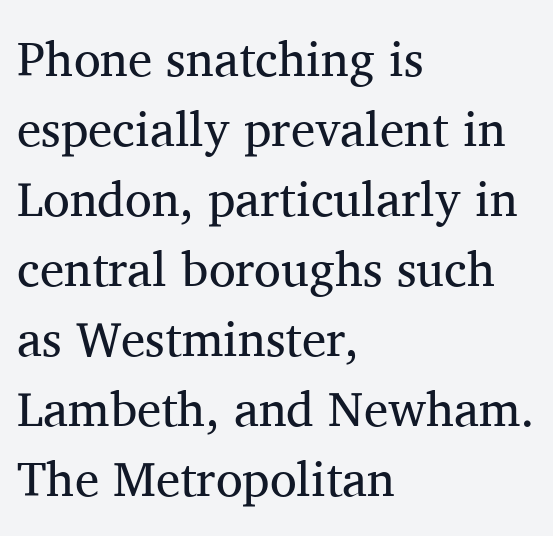
Little horizontal feet cap the strokes, marking this as serif type. Typeset ragged right — the left edge is the straight one. The space beneath each line is pristine and unruled. This sample uses plain, unmodified letter spacing. Does the leading feel generous? No, just average.
